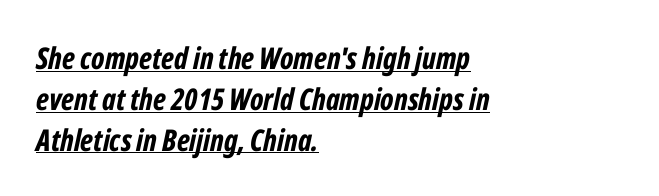
The image shows 30 px bold, condensed type, italic (leaning right); set left-aligned, normal line spacing (1.36x), normal letter spacing, underlined; low stroke contrast and a medium x-height.
